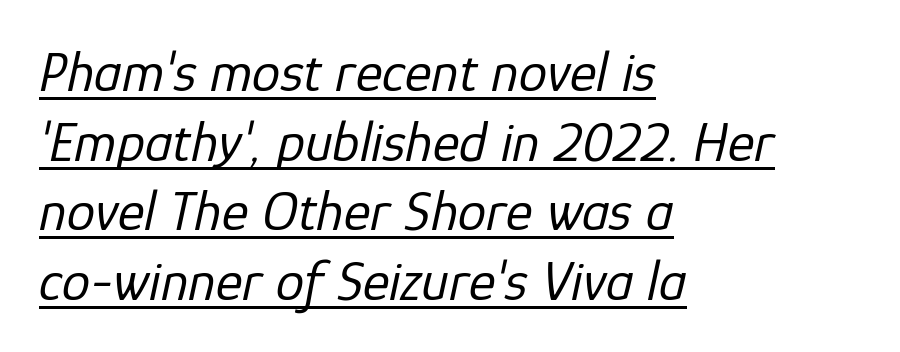
{"italic": "yes", "lean": "right", "slant_degrees": 12, "bold": "no", "weight": "regular", "width": "normal", "stroke_contrast": "low", "x_height": "medium", "monospaced": "no", "underline": "yes", "align": "left", "line_spacing_ratio": 1.22, "letter_spacing": "normal", "letter_spacing_em": 0.0, "glyph_px": 57}
